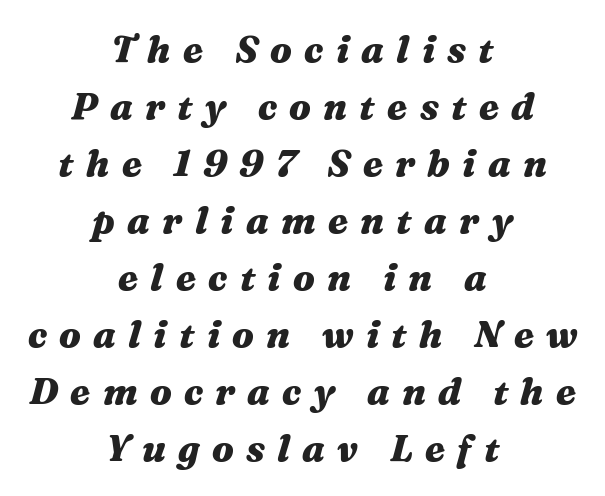
{"italic": "yes", "lean": "right", "slant_degrees": 16, "bold": "yes", "weight": "heavy", "width": "wide", "stroke_contrast": "medium", "x_height": "medium", "monospaced": "no", "underline": "no", "align": "center", "line_spacing": "normal", "line_spacing_ratio": 1.54, "letter_spacing": "wide", "letter_spacing_em": 0.33, "glyph_px": 37}
